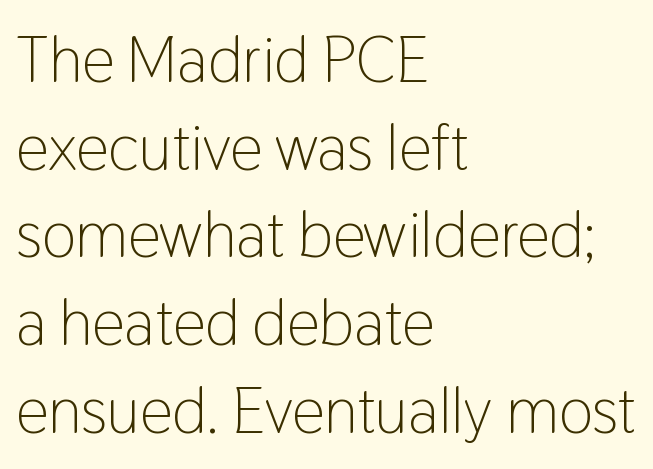
Q: Is the text bold? A: No.
Q: Is the text italic (slanted)? A: No, it is upright.
Q: Is the typeface a serif or a sans-serif typeface? A: Sans-serif.
Q: Is the text underlined? A: No.
Q: How is the paragraph aligned? A: Left-aligned.
Q: Is the spacing between letters normal or unusually wide? A: Normal.
Q: Is the spacing between lines tight, normal or loose? A: Normal.
Q: Width (condensed, normal, or wide)? A: Condensed.
Q: Stroke contrast? A: Low.
Q: x-height? A: Medium.
Q: Monospaced? A: No.
